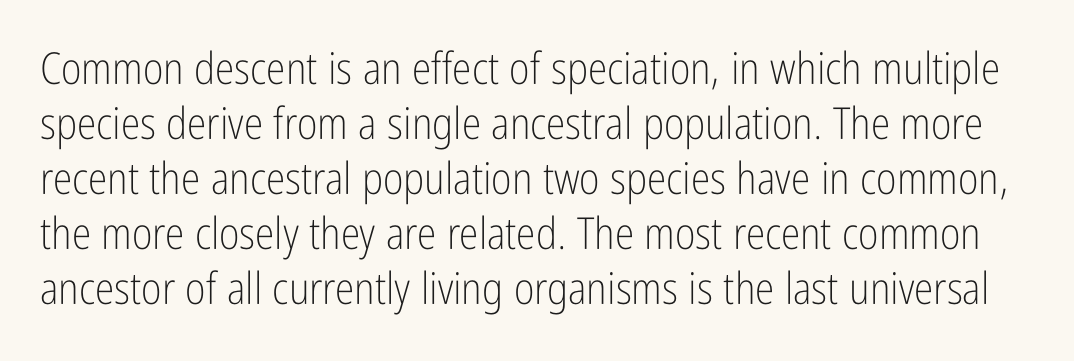
{"serif": "no", "italic": "no", "bold": "no", "weight": "light", "width": "condensed", "stroke_contrast": "low", "x_height": "medium", "monospaced": "no", "underline": "no", "line_spacing": "normal", "line_spacing_ratio": 1.25, "letter_spacing": "normal", "letter_spacing_em": 0.0, "glyph_px": 44}
